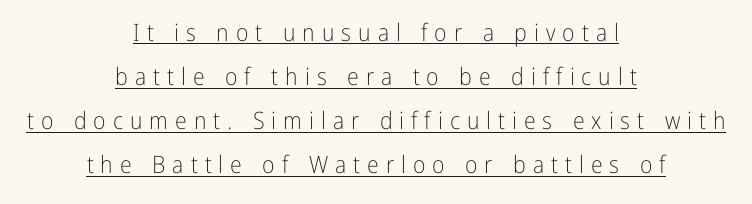
The image shows 24 px text type, upright; set centered, line spacing 1.84x, unusually wide letter spacing (+0.29 em), underlined.
